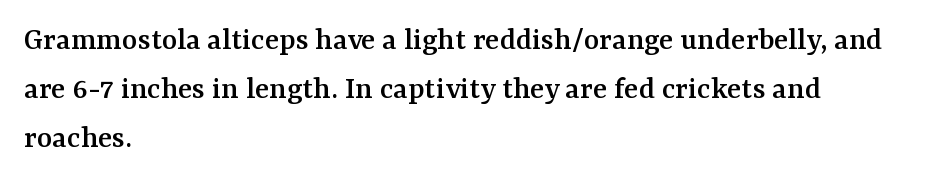
The image shows 33 px serif type, upright; set left-aligned, normal line spacing (1.48x), normal letter spacing, not underlined; medium stroke contrast and a medium x-height.
